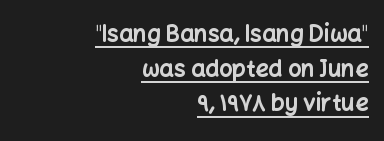
The image shows 23 px bold type, upright; set right-aligned, normal line spacing (1.51x), normal letter spacing, underlined.
